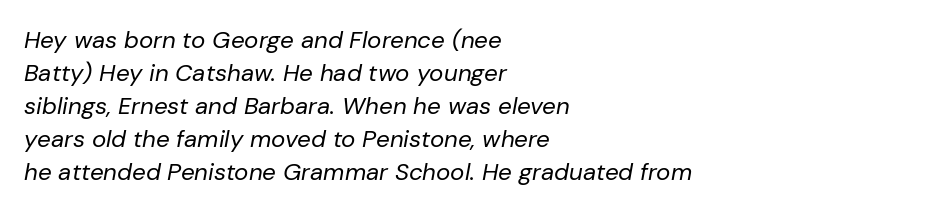
{"italic": "yes", "lean": "right", "slant_degrees": 10, "bold": "no", "underline": "no", "align": "left", "line_spacing": "normal", "line_spacing_ratio": 1.38, "letter_spacing": "normal", "letter_spacing_em": 0.0, "glyph_px": 24}
